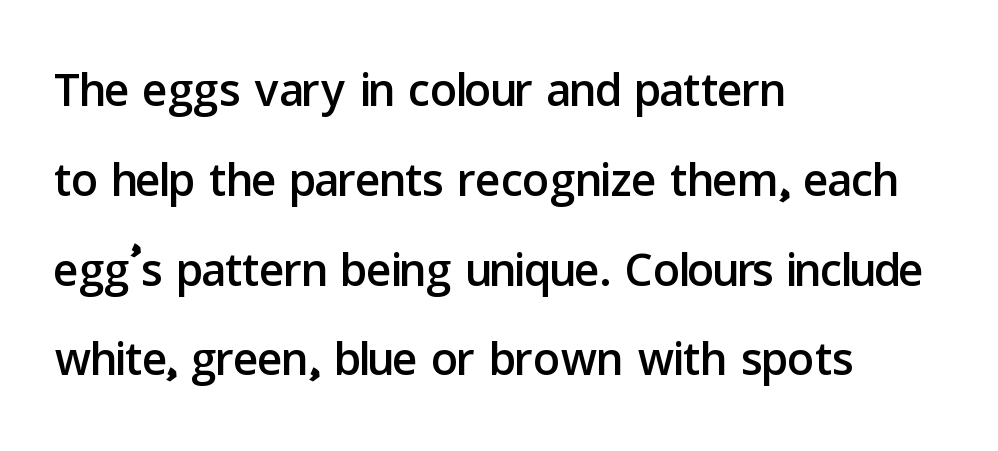
Q: Is the text italic (slanted)? A: No, it is upright.
Q: Is the typeface a serif or a sans-serif typeface? A: Sans-serif.
Q: Is the text underlined? A: No.
Q: How is the paragraph aligned? A: Left-aligned.
Q: Is the spacing between letters normal or unusually wide? A: Normal.
Q: Is the spacing between lines tight, normal or loose? A: Normal.
Q: Width (condensed, normal, or wide)? A: Normal.
Q: Stroke contrast? A: Low.
Q: x-height? A: Medium.
Q: Monospaced? A: No.
